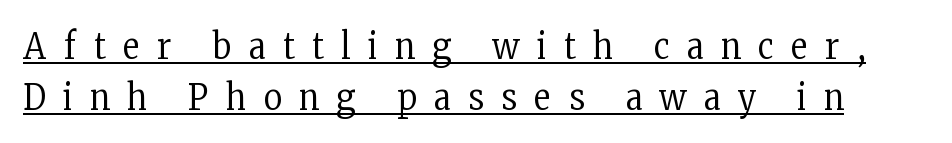
Q: Is the text bold? A: No.
Q: Is the text italic (slanted)? A: No, it is upright.
Q: Is the typeface a serif or a sans-serif typeface? A: Serif.
Q: Is the text underlined? A: Yes.
Q: Is the spacing between letters normal or unusually wide? A: Unusually wide.
Q: Is the spacing between lines tight, normal or loose? A: Normal.
Q: Width (condensed, normal, or wide)? A: Condensed.
Q: Stroke contrast? A: Low.
Q: x-height? A: Medium.
Q: Monospaced? A: No.
